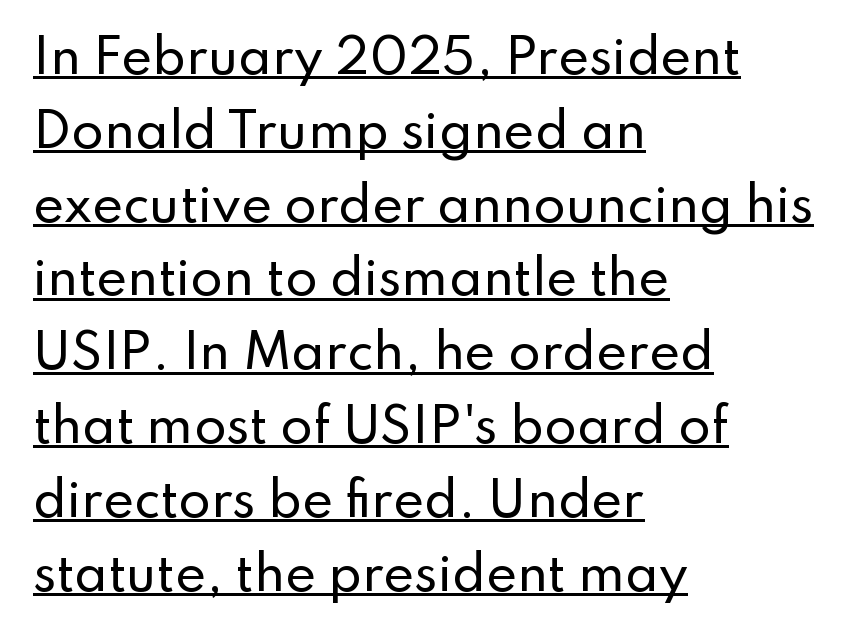
The font's upright variant was chosen for this text. Short and long lines alike share a common starting point at left. Each letter keeps its own natural width here, so spacing adapts to shape. Honestly, the letter spacing is just normal — you wouldn't notice it.
